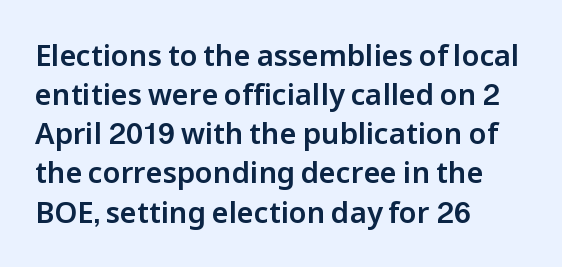
Q: Is the text italic (slanted)? A: No, it is upright.
Q: Is the typeface a serif or a sans-serif typeface? A: Sans-serif.
Q: Is the text underlined? A: No.
Q: How is the paragraph aligned? A: Left-aligned.
Q: Is the spacing between letters normal or unusually wide? A: Normal.
Q: Is the spacing between lines tight, normal or loose? A: Normal.
Q: Width (condensed, normal, or wide)? A: Normal.
Q: Stroke contrast? A: Low.
Q: x-height? A: Medium.
Q: Monospaced? A: No.
